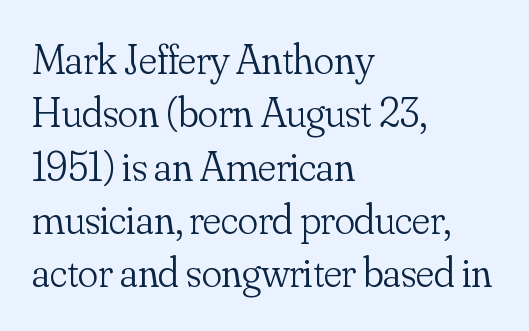
Q: Is the text bold? A: No.
Q: Is the text italic (slanted)? A: No, it is upright.
Q: Is the typeface a serif or a sans-serif typeface? A: Serif.
Q: Is the text underlined? A: No.
Q: How is the paragraph aligned? A: Left-aligned.
Q: Is the spacing between letters normal or unusually wide? A: Normal.
Q: Is the spacing between lines tight, normal or loose? A: Normal.
Q: Width (condensed, normal, or wide)? A: Normal.
Q: Stroke contrast? A: Low.
Q: x-height? A: Small.
Q: Monospaced? A: No.
